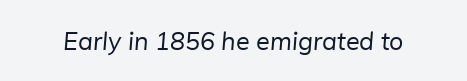
Q: Is the text bold? A: No.
Q: Is the text underlined? A: No.
Q: Is the spacing between letters normal or unusually wide? A: Normal.
